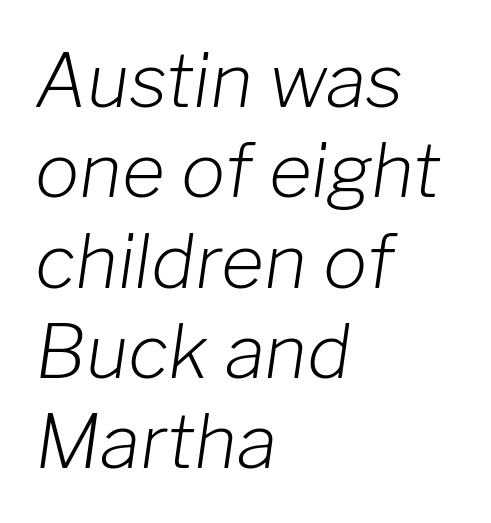
The image shows 74 px light type, italic (leaning right); set left-aligned, line spacing 1.22x, normal letter spacing, not underlined; low stroke contrast and a medium x-height.
